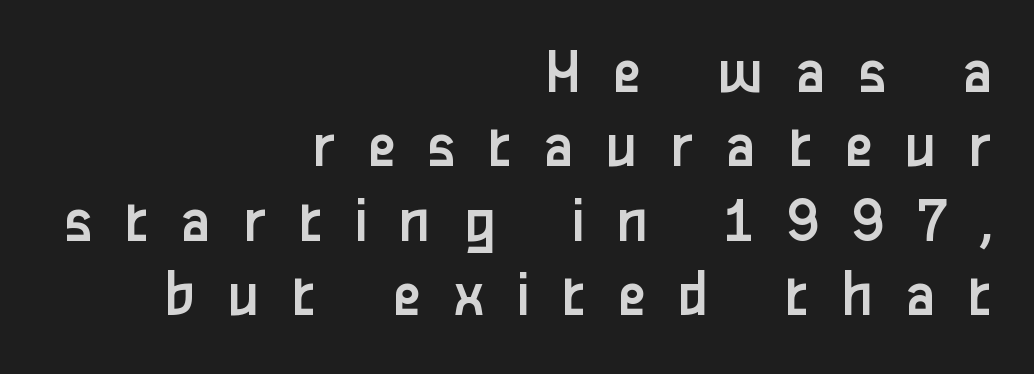
The image shows 67 px regular-weight sans-serif type, upright; set right-aligned, tight line spacing (1.11x), unusually wide letter spacing (+0.46 em), not underlined; low stroke contrast and a medium x-height.
